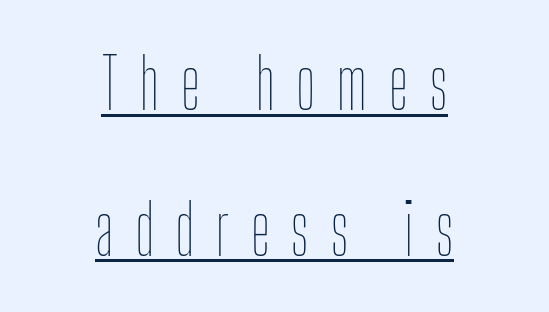
The image shows 70 px thin, condensed type, upright; set centered, loose line spacing (2.08x), unusually wide letter spacing (+0.29 em), underlined; low stroke contrast and a medium x-height.
